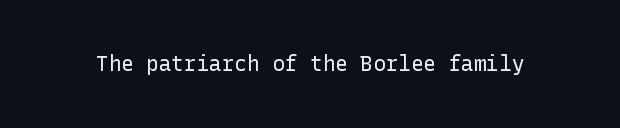
Q: Is the text bold? A: No.
Q: Is the text italic (slanted)? A: No, it is upright.
Q: Is the text underlined? A: No.
Q: Is the spacing between letters normal or unusually wide? A: Normal.
